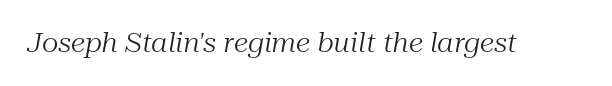
Q: Is the text bold? A: No.
Q: Is the text italic (slanted)? A: Yes, it leans right by about 10 degrees.
Q: Is the text underlined? A: No.
Q: Is the spacing between letters normal or unusually wide? A: Normal.
